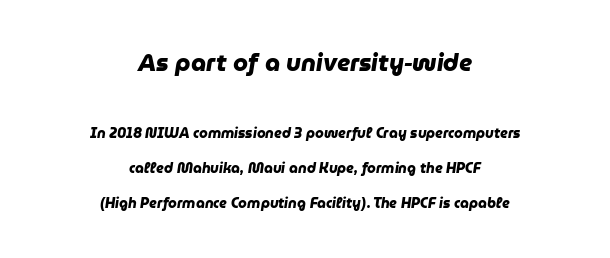
In CSS terms this would be text-align: center. The specimen omits any rule beneath the text block's lines. In terms of letterspacing, this is plain default setting. The rendering uses a large line-height, opening up the rows.
